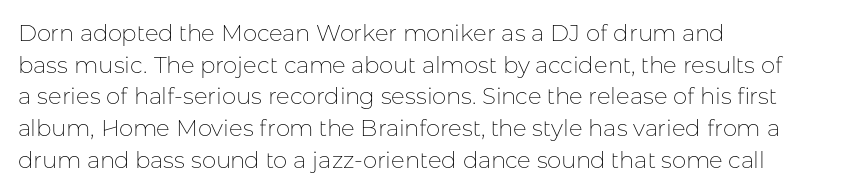
Q: Is the text bold? A: No.
Q: Is the text italic (slanted)? A: No, it is upright.
Q: Is the text underlined? A: No.
Q: How is the paragraph aligned? A: Left-aligned.
Q: Is the spacing between letters normal or unusually wide? A: Normal.
Q: Is the spacing between lines tight, normal or loose? A: Normal.
